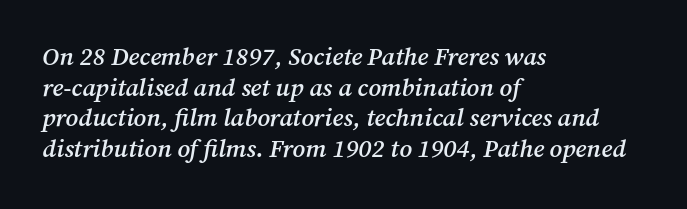
Q: Is the text bold? A: Semi-bold.
Q: Is the text italic (slanted)? A: Yes, it leans right by about 12 degrees.
Q: Is the text underlined? A: No.
Q: How is the paragraph aligned? A: Left-aligned.
Q: Is the spacing between letters normal or unusually wide? A: Normal.
